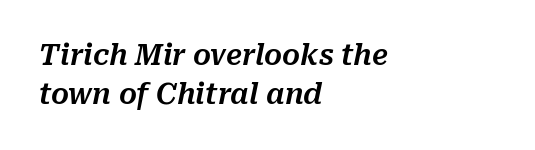
The image shows 28 px text type, italic (leaning right); set left-aligned, normal line spacing (1.39x), normal letter spacing, not underlined; medium stroke contrast and a medium x-height.
